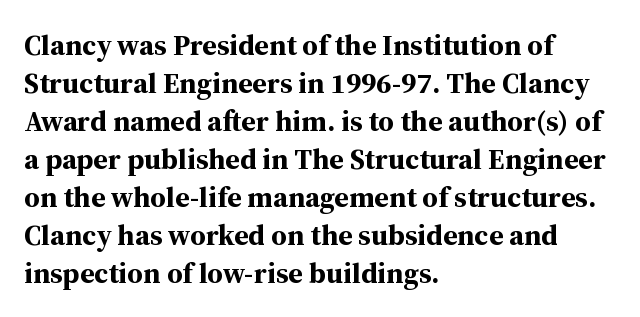
The image shows 29 px bold serif type, upright; set left-aligned, normal line spacing (1.31x), normal letter spacing, not underlined; medium stroke contrast and a medium x-height.
